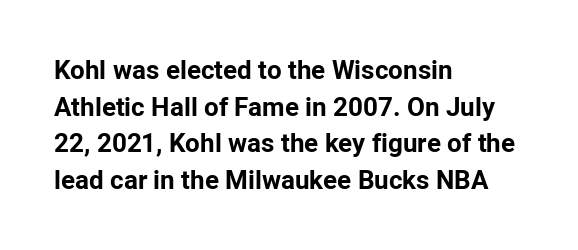
{"italic": "no", "bold": "yes", "underline": "no", "align": "left", "line_spacing": "normal", "line_spacing_ratio": 1.41, "letter_spacing": "normal", "letter_spacing_em": 0.0, "glyph_px": 26}
